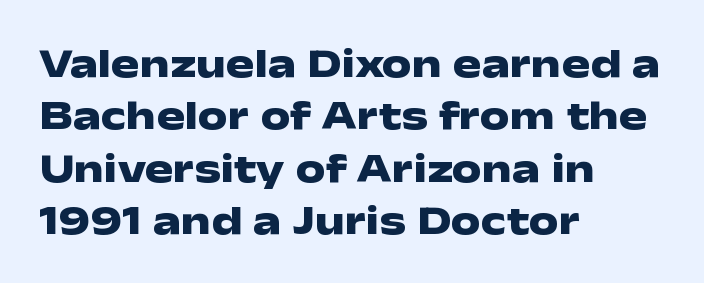
Emphasis by weight is at full strength: bold. Character widths vary here, with narrow letters taking less room than wide ones. Alignment: flush left. You can tell it's not italic because the verticals are truly vertical. Classification — sans serif.
